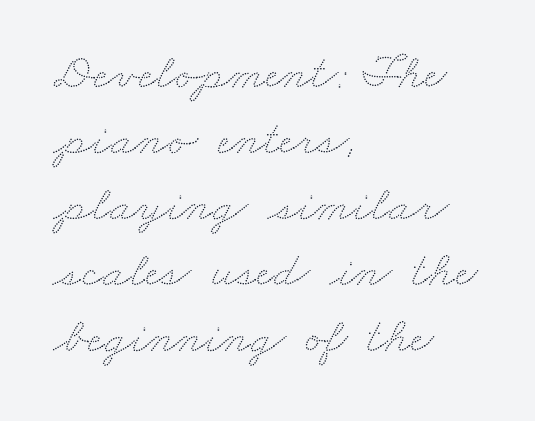
The image shows 50 px wide type; set left-aligned, normal line spacing (1.32x), normal letter spacing, not underlined; low stroke contrast and a small x-height.
